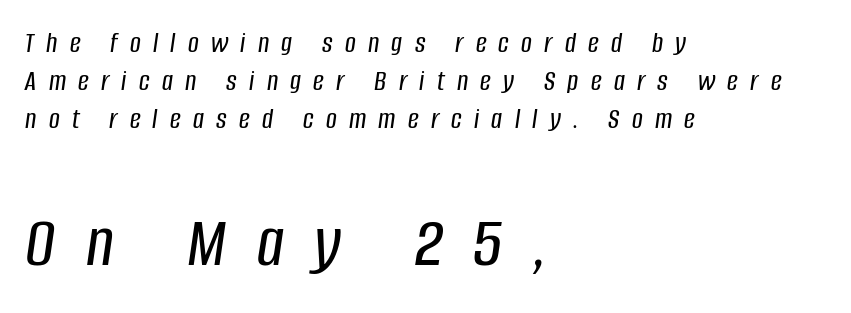
Q: Is the text italic (slanted)? A: Yes, it leans right by about 8 degrees.
Q: Is the text underlined? A: No.
Q: How is the paragraph aligned? A: Left-aligned.
Q: Is the spacing between letters normal or unusually wide? A: Unusually wide.
Q: Is the spacing between lines tight, normal or loose? A: Normal.
Q: Which block of text is set in a larger size, the first (top) or the second (bottom)? A: The second (bottom) one.
Q: Width (condensed, normal, or wide)? A: Condensed.
Q: Stroke contrast? A: Low.
Q: x-height? A: Large.
Q: Monospaced? A: No.
